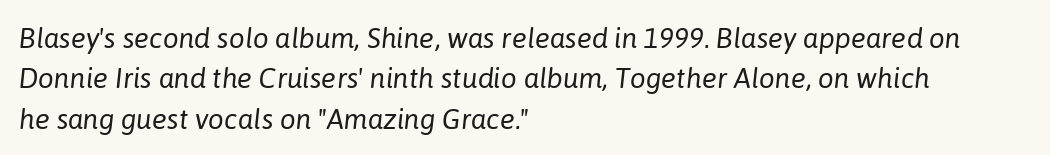
The image shows 28 px regular-weight type, italic (leaning right); set left-aligned, normal line spacing (1.44x), normal letter spacing, not underlined; low stroke contrast and a medium x-height.
